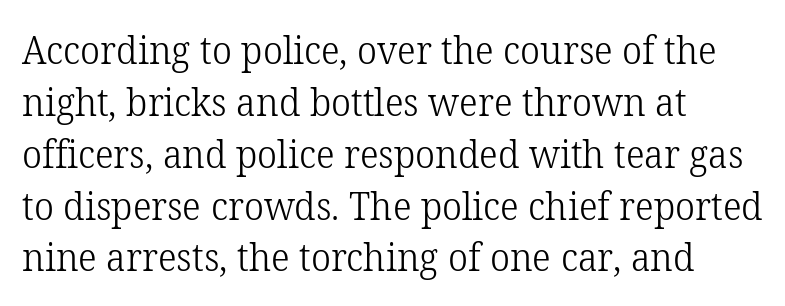
Q: Is the text bold? A: No.
Q: Is the text italic (slanted)? A: No, it is upright.
Q: Is the typeface a serif or a sans-serif typeface? A: Serif.
Q: Is the text underlined? A: No.
Q: How is the paragraph aligned? A: Left-aligned.
Q: Is the spacing between letters normal or unusually wide? A: Normal.
Q: Is the spacing between lines tight, normal or loose? A: Normal.
Q: Width (condensed, normal, or wide)? A: Normal.
Q: Stroke contrast? A: Low.
Q: x-height? A: Medium.
Q: Monospaced? A: No.
